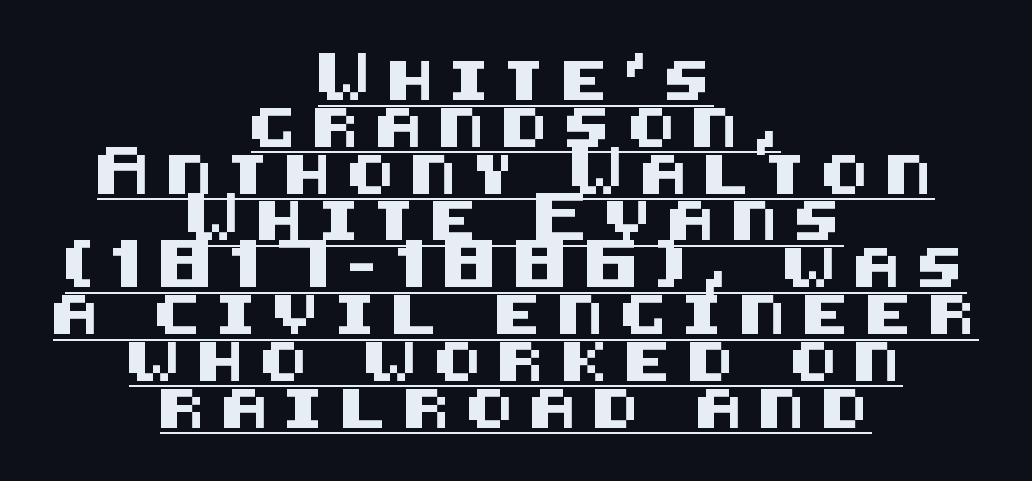
The image shows 39 px sans-serif type, upright; set centered, line spacing 1.2x, unusually wide letter spacing (+0.42 em), underlined; medium stroke contrast and a large x-height.
